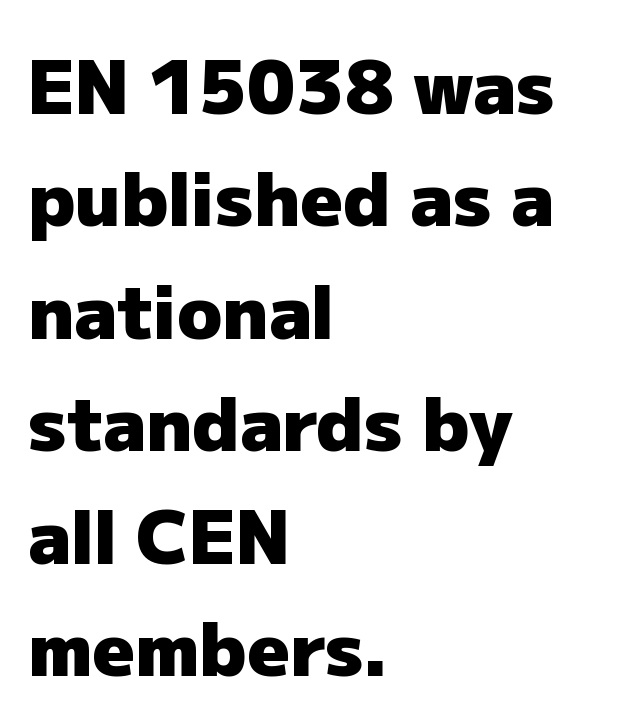
Q: Is the text bold? A: Yes.
Q: Is the text italic (slanted)? A: No, it is upright.
Q: Is the typeface a serif or a sans-serif typeface? A: Sans-serif.
Q: Is the text underlined? A: No.
Q: How is the paragraph aligned? A: Left-aligned.
Q: Is the spacing between letters normal or unusually wide? A: Normal.
Q: Is the spacing between lines tight, normal or loose? A: Normal.
Q: Width (condensed, normal, or wide)? A: Normal.
Q: Stroke contrast? A: Low.
Q: x-height? A: Medium.
Q: Monospaced? A: No.
